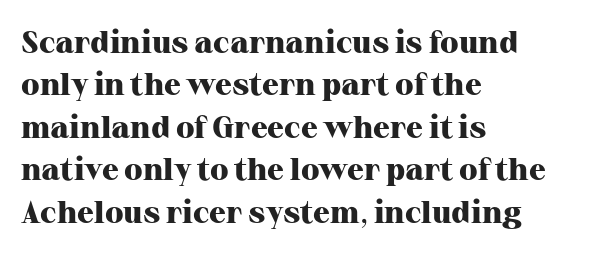
Q: Is the text bold? A: Yes.
Q: Is the text italic (slanted)? A: No, it is upright.
Q: Is the typeface a serif or a sans-serif typeface? A: Serif.
Q: Is the text underlined? A: No.
Q: How is the paragraph aligned? A: Left-aligned.
Q: Is the spacing between letters normal or unusually wide? A: Normal.
Q: Is the spacing between lines tight, normal or loose? A: Normal.
Q: Width (condensed, normal, or wide)? A: Normal.
Q: Stroke contrast? A: High.
Q: x-height? A: Medium.
Q: Monospaced? A: No.
